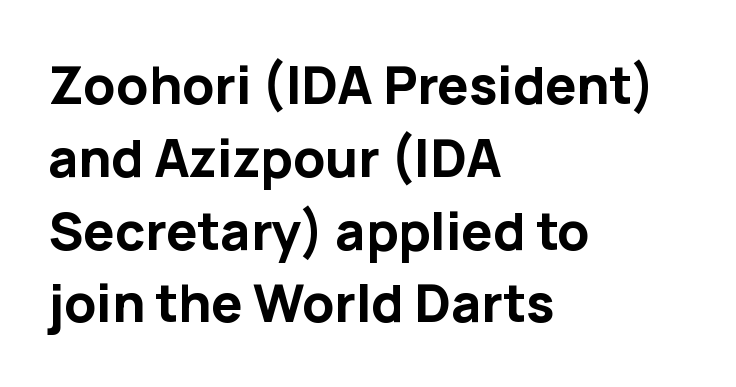
{"serif": "no", "italic": "no", "bold": "yes", "weight": "bold", "width": "normal", "stroke_contrast": "low", "x_height": "medium", "monospaced": "no", "underline": "no", "align": "left", "line_spacing": "normal", "line_spacing_ratio": 1.4, "letter_spacing": "normal", "letter_spacing_em": 0.0, "glyph_px": 52}
